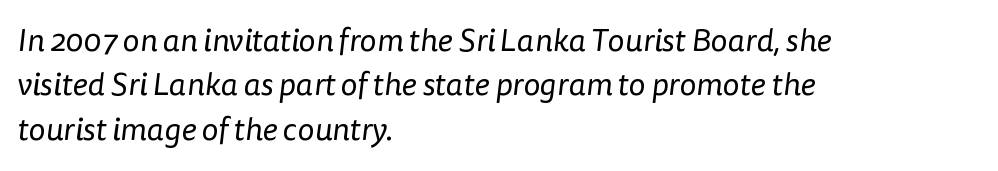
Q: Is the text bold? A: No.
Q: Is the typeface a serif or a sans-serif typeface? A: Sans-serif.
Q: Is the text underlined? A: No.
Q: How is the paragraph aligned? A: Left-aligned.
Q: Is the spacing between letters normal or unusually wide? A: Normal.
Q: Is the spacing between lines tight, normal or loose? A: Normal.
Q: Width (condensed, normal, or wide)? A: Normal.
Q: Stroke contrast? A: Low.
Q: x-height? A: Medium.
Q: Monospaced? A: No.
